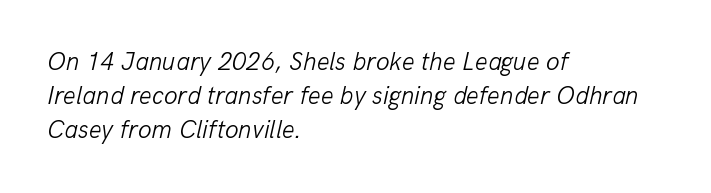
The image shows 25 px text type, italic (leaning right); set left-aligned, normal line spacing (1.36x), normal letter spacing, not underlined.
